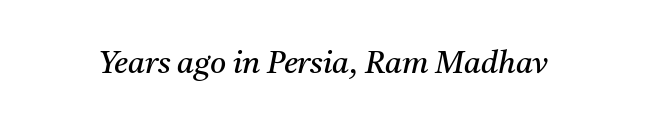
The image shows 31 px regular-weight serif type, italic (leaning right); set normal letter spacing, not underlined; medium stroke contrast and a medium x-height.
